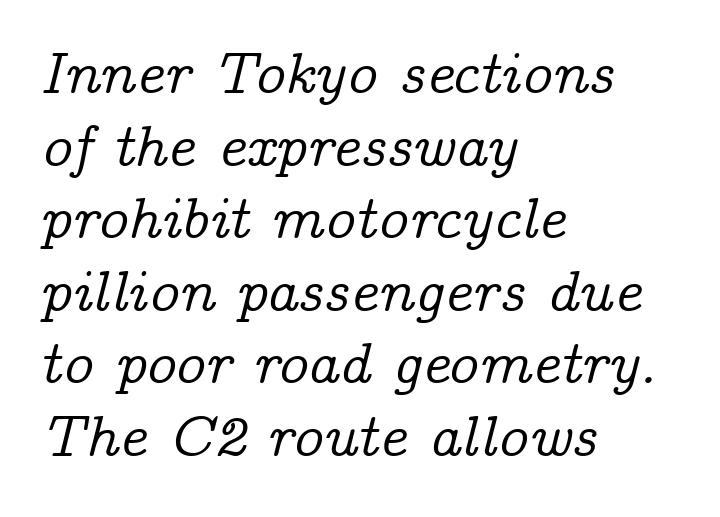
Spacing verdict: proportional, widths tailored to each character. Here the glyphs are tracked normally, forming tight word shapes. Plain, unruled lines of type. Note: serifs present on the glyphs.
